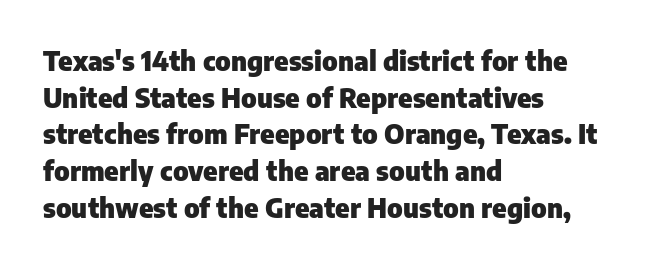
Casual observation: everything's shoved over to the left. Look at the tracking — it's just the regular setting, nothing added. The rendering uses a moderate line-height, typical for paragraphs. Decoration check: the copy has no underline. The face used here has the dense, thick strokes of a bold. The typography opts for an upright posture over an oblique one.
